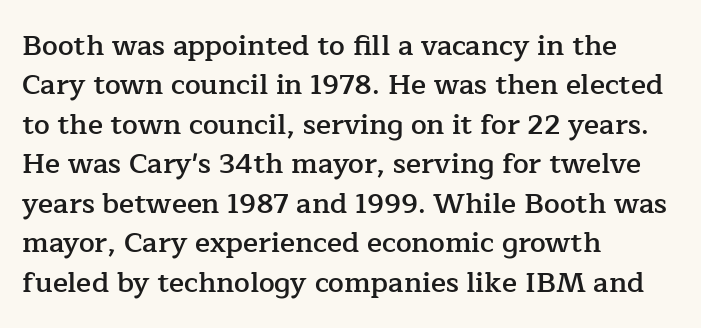
The image shows 28 px semibold serif type, upright; set left-aligned, normal line spacing (1.41x), normal letter spacing, not underlined; low stroke contrast and a medium x-height.
